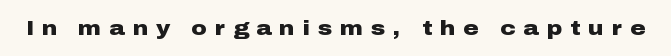
{"italic": "no", "bold": "yes", "underline": "no", "letter_spacing": "wide", "letter_spacing_em": 0.38, "glyph_px": 21}
